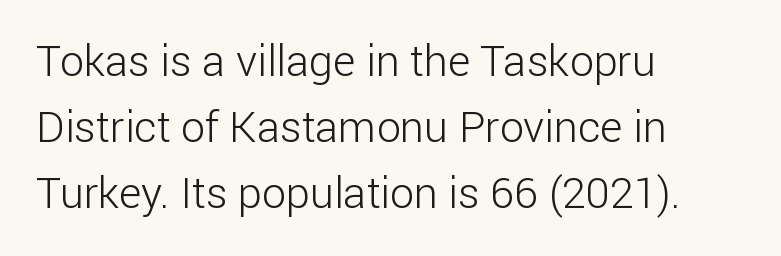
Nope, no serifs anywhere on these letters. The face used here is proportionally spaced, like ordinary book or web type. The block of text has a typical density, with ordinary space between rows. Weight: regular or lighter.
